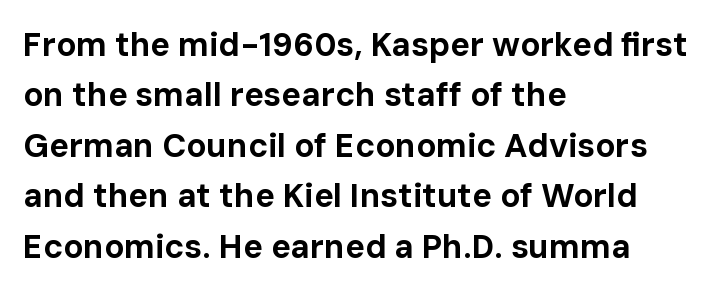
Q: Is the text bold? A: Yes.
Q: Is the text italic (slanted)? A: No, it is upright.
Q: Is the typeface a serif or a sans-serif typeface? A: Sans-serif.
Q: Is the text underlined? A: No.
Q: How is the paragraph aligned? A: Left-aligned.
Q: Is the spacing between letters normal or unusually wide? A: Normal.
Q: Is the spacing between lines tight, normal or loose? A: Normal.
Q: Width (condensed, normal, or wide)? A: Normal.
Q: Stroke contrast? A: Low.
Q: x-height? A: Medium.
Q: Monospaced? A: No.
